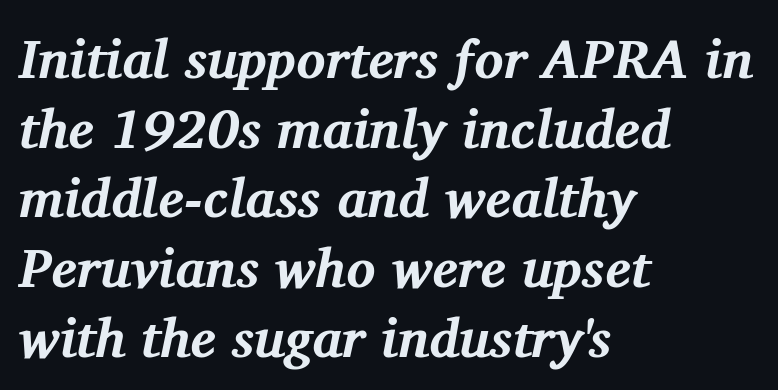
Q: Is the text bold? A: Yes.
Q: Is the text italic (slanted)? A: Yes, it leans right by about 11 degrees.
Q: Is the typeface a serif or a sans-serif typeface? A: Serif.
Q: Is the text underlined? A: No.
Q: How is the paragraph aligned? A: Left-aligned.
Q: Is the spacing between letters normal or unusually wide? A: Normal.
Q: Is the spacing between lines tight, normal or loose? A: Normal.
Q: Width (condensed, normal, or wide)? A: Normal.
Q: Stroke contrast? A: Medium.
Q: x-height? A: Medium.
Q: Monospaced? A: No.
